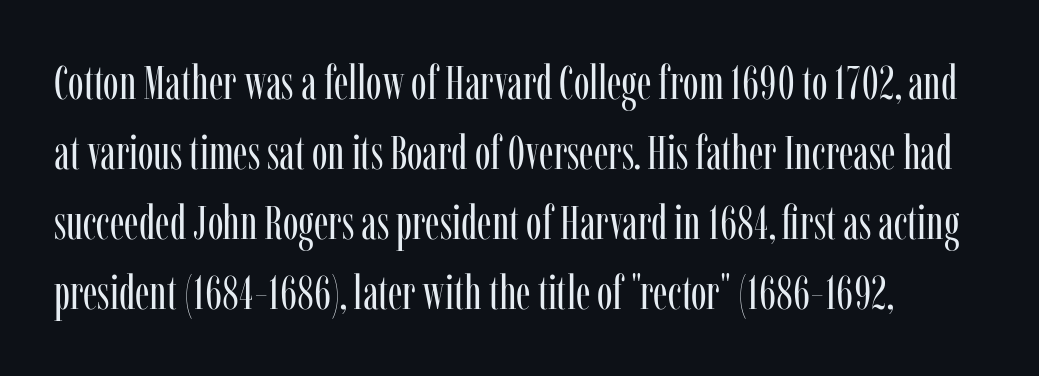
The image shows 47 px regular-weight, condensed serif type, upright; set normal line spacing (1.49x), normal letter spacing, not underlined; low stroke contrast and a medium x-height.
